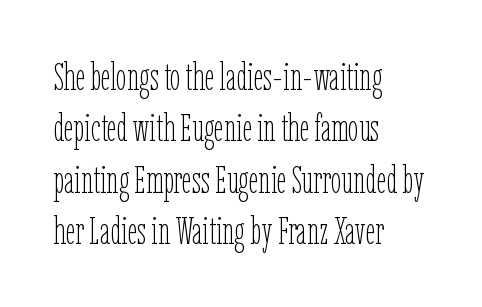
Posture: straight, roman, zero tilt. The gap between lines stays unmarked. The letters advance in unequal steps, a hallmark of proportional type. Stroke thickness stays within the range of a standard reading face or lighter. Leading matches the norm, producing a regular column. In CSS terms this would be text-align: left.
